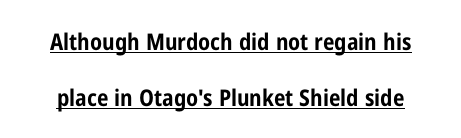
This rendering features underlined lettering. Posture: upright roman. Students, observe: this is what heavily led, spacious text looks like. The line texture is even and compact thanks to regular tracking. This is heavy type, rendered in bold.
